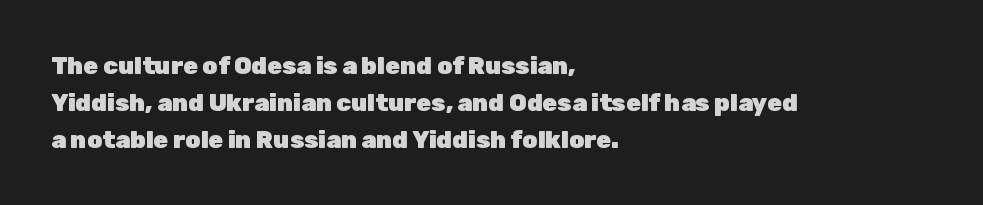
The image shows 24 px bold type, upright; set left-aligned, normal line spacing (1.54x), normal letter spacing, not underlined.
